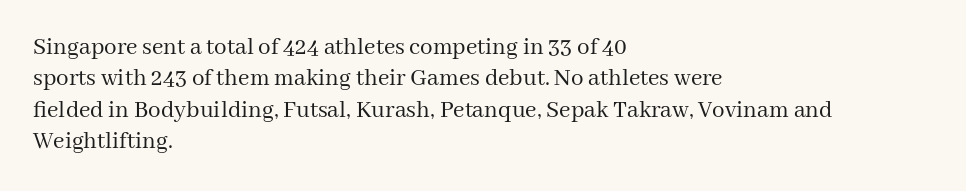
{"italic": "no", "bold": "no", "underline": "no", "align": "left", "line_spacing": "normal", "line_spacing_ratio": 1.26, "letter_spacing": "normal", "letter_spacing_em": 0.0, "glyph_px": 25}
